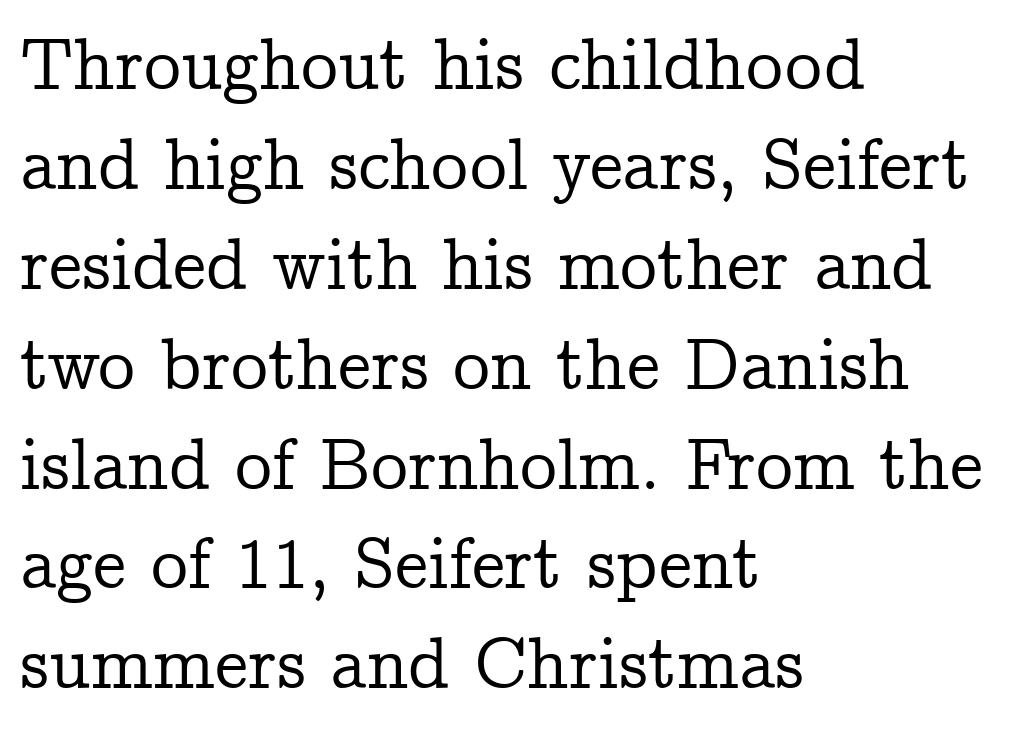
In terms of letterspacing, this is plain default setting. The string is rendered with underlining switched off. These lines are rendered in a variable-pitch font. A classic flush-left, rag-right setting is used for this passage. In terms of letterform style, serifs are clearly present.
